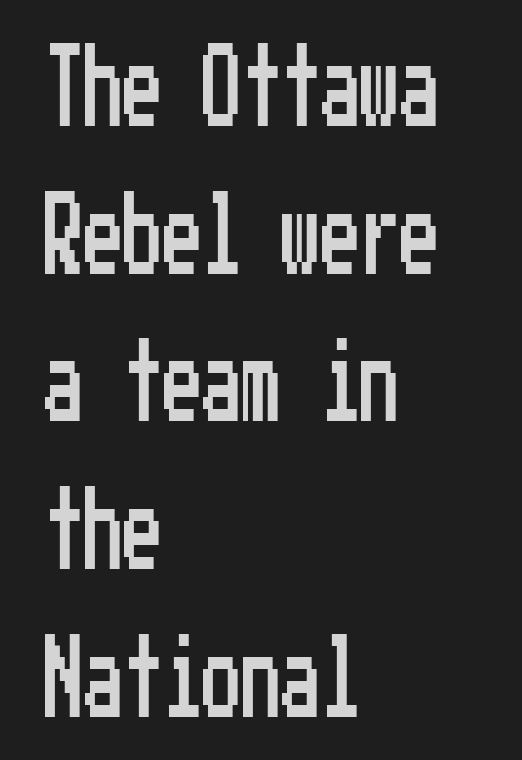
{"serif": "no", "italic": "no", "width": "condensed", "stroke_contrast": "low", "x_height": "medium", "underline": "no", "align": "left", "line_spacing_ratio": 1.87, "letter_spacing": "normal", "letter_spacing_em": 0.0, "glyph_px": 79}
